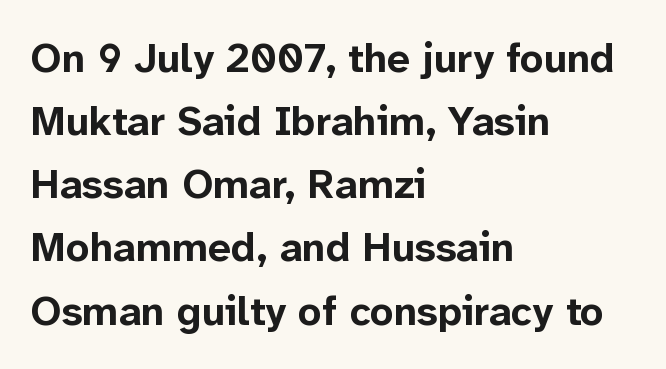
{"serif": "no", "italic": "no", "bold": "yes", "weight": "bold", "width": "normal", "stroke_contrast": "low", "x_height": "medium", "monospaced": "no", "underline": "no", "align": "left", "line_spacing": "normal", "line_spacing_ratio": 1.54, "letter_spacing": "normal", "letter_spacing_em": 0.0, "glyph_px": 41}
